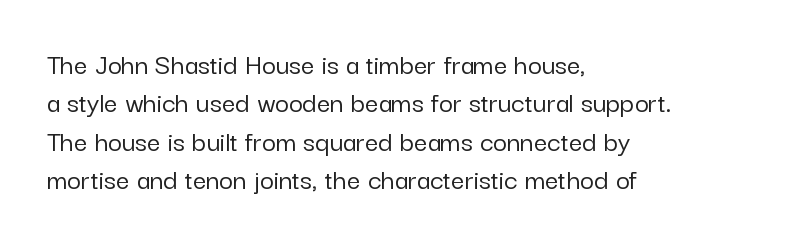
The image shows 30 px sans-serif type, upright; set left-aligned, normal line spacing (1.28x), normal letter spacing, not underlined; low stroke contrast and a medium x-height.
